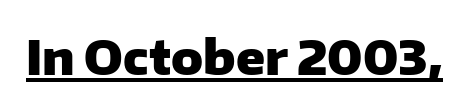
Q: Is the text bold? A: Yes.
Q: Is the text italic (slanted)? A: No, it is upright.
Q: Is the typeface a serif or a sans-serif typeface? A: Sans-serif.
Q: Is the text underlined? A: Yes.
Q: Is the spacing between letters normal or unusually wide? A: Normal.
Q: Width (condensed, normal, or wide)? A: Normal.
Q: Stroke contrast? A: Low.
Q: x-height? A: Medium.
Q: Monospaced? A: No.
